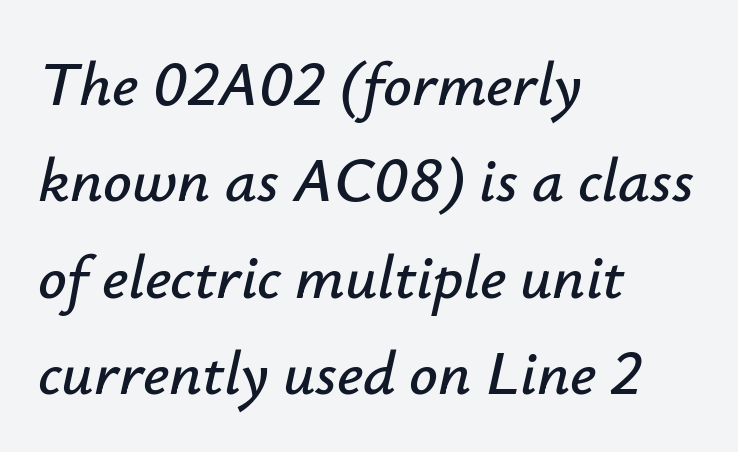
Type without underlining. Evenly set lines give the paragraph a standard silhouette. There's an unmistakable incline to the writing here. A typesetter would call this proportional, since set widths differ per character. The typesetter chose a ragged-right arrangement here. How are the letters spaced? Ordinarily, with no added tracking.
